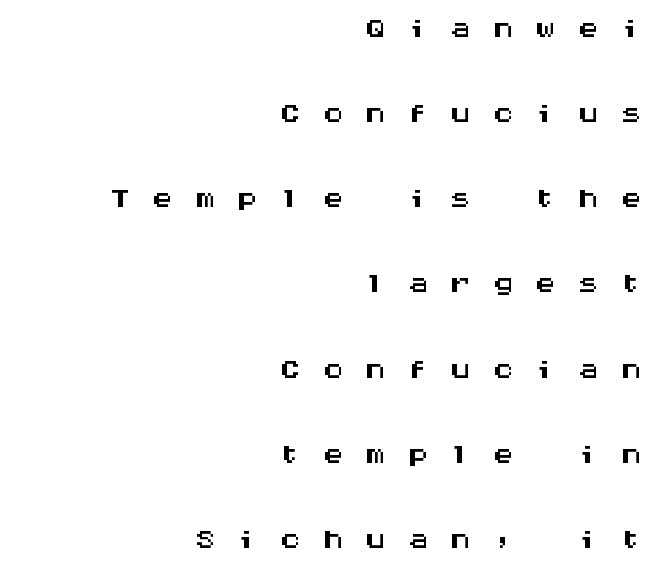
{"serif": "no", "italic": "no", "width": "wide", "stroke_contrast": "medium", "x_height": "large", "monospaced": "yes", "underline": "no", "align": "right", "line_spacing": "loose", "line_spacing_ratio": 1.98, "letter_spacing": "wide", "letter_spacing_em": 0.49, "glyph_px": 43}
